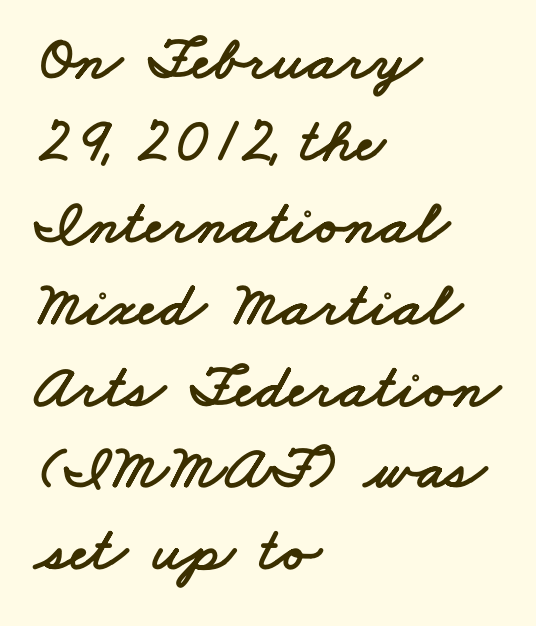
The ragged edge is on the right, which tells us the setting is flush left. This rendering features lettering with no underline. Are there feet on the stems? There aren't — it's a sans. Think of a printed novel: that variable character pitch is what you see here. The type is set solid horizontally, with unmodified tracking.
